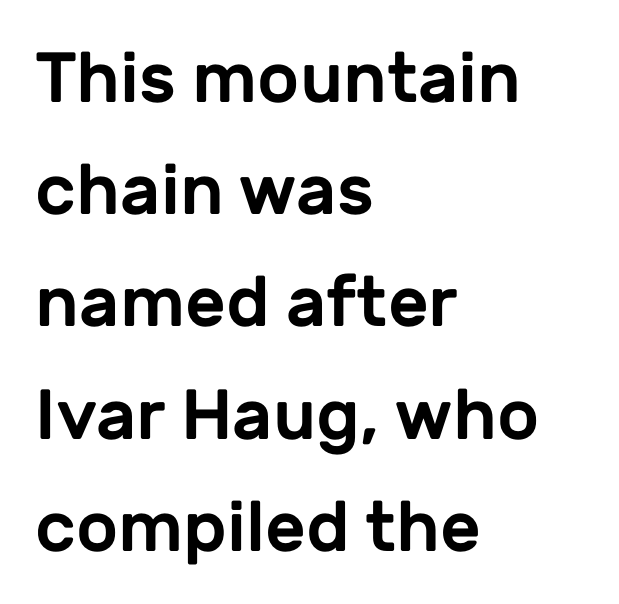
The image shows 71 px sans-serif type, upright; set left-aligned, normal line spacing (1.58x), normal letter spacing, not underlined; low stroke contrast and a medium x-height.
